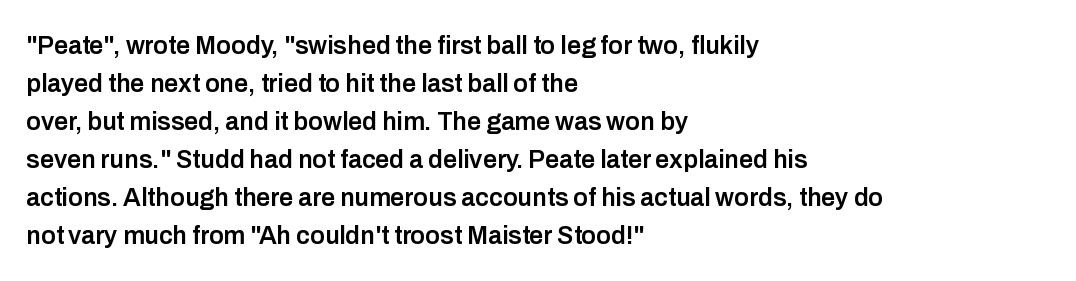
The image shows 25 px text type, upright; set left-aligned, normal line spacing (1.52x), normal letter spacing, not underlined.
